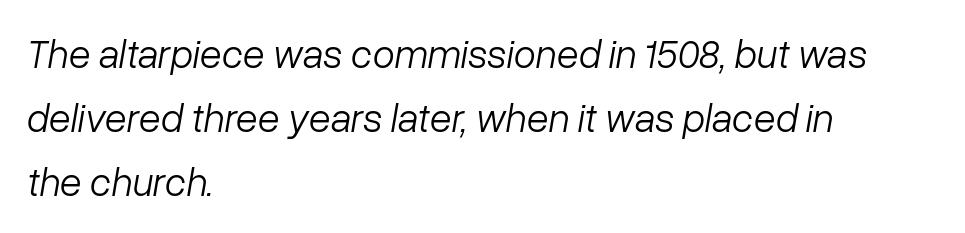
The image shows 40 px light type, italic (leaning right); set left-aligned, normal line spacing (1.6x), normal letter spacing, not underlined; low stroke contrast and a medium x-height.
